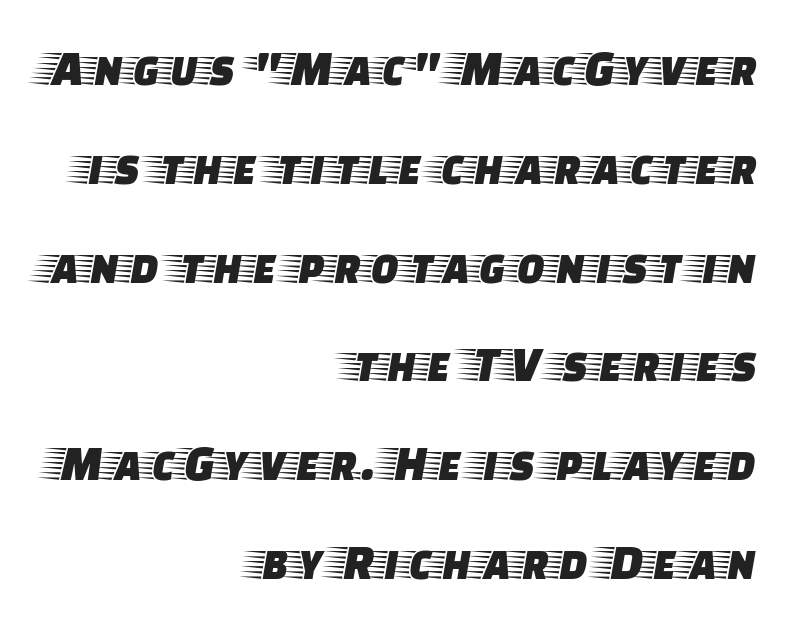
Decoration check: the copy has no underline. A typesetter would call this zero additional tracking. These lines are set flush right with a ragged left edge. The lines are spread far apart with generous leading.
